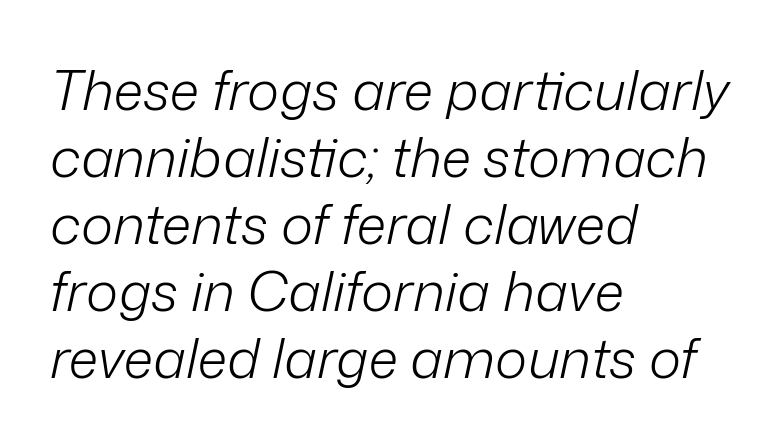
The image shows 55 px light type, italic (leaning right); set left-aligned, line spacing 1.22x, normal letter spacing, not underlined; low stroke contrast and a medium x-height.
